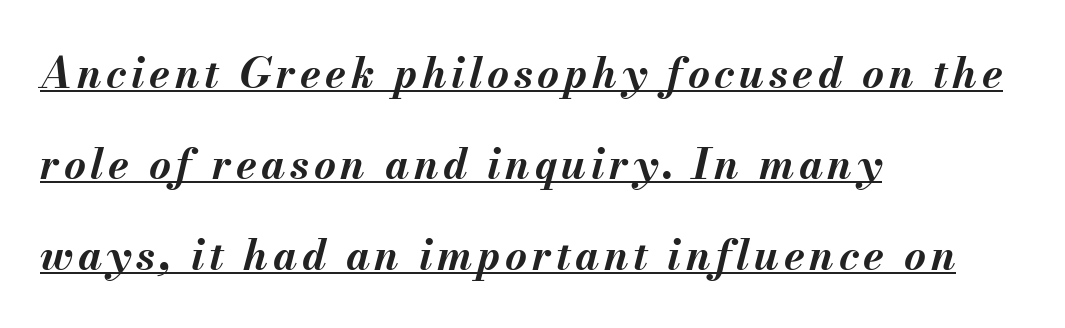
Q: Is the text bold? A: Yes.
Q: Is the text italic (slanted)? A: Yes, it leans right by about 13 degrees.
Q: Is the text underlined? A: Yes.
Q: How is the paragraph aligned? A: Left-aligned.
Q: Is the spacing between lines tight, normal or loose? A: Loose.
Q: Width (condensed, normal, or wide)? A: Normal.
Q: Stroke contrast? A: Medium.
Q: x-height? A: Small.
Q: Monospaced? A: No.
